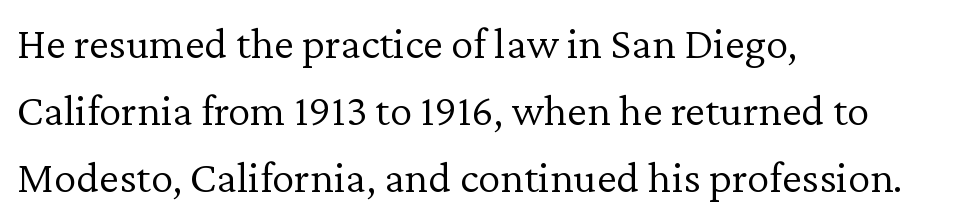
The image shows 45 px light serif type, upright; set left-aligned, normal line spacing (1.49x), normal letter spacing, not underlined; low stroke contrast and a medium x-height.
